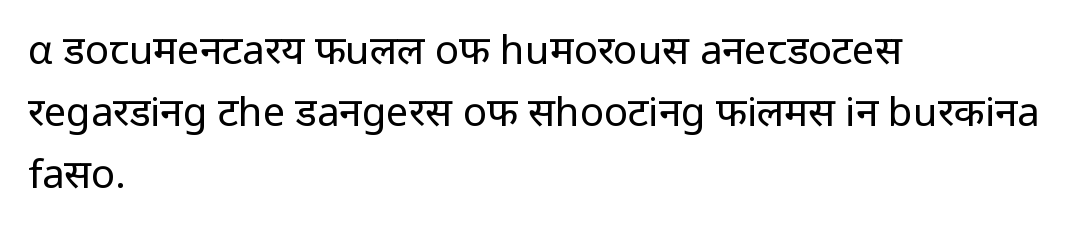
Here the glyphs are tracked normally, forming tight word shapes. You could not count columns in this text — the font is proportionally spaced. The letters look calm and open, with moderate or lighter stems. Plain, unruled lines of type. This block has exactly the height ordinary leading produces. Teacher's note: observe the even left margin — that is flush-left alignment.
